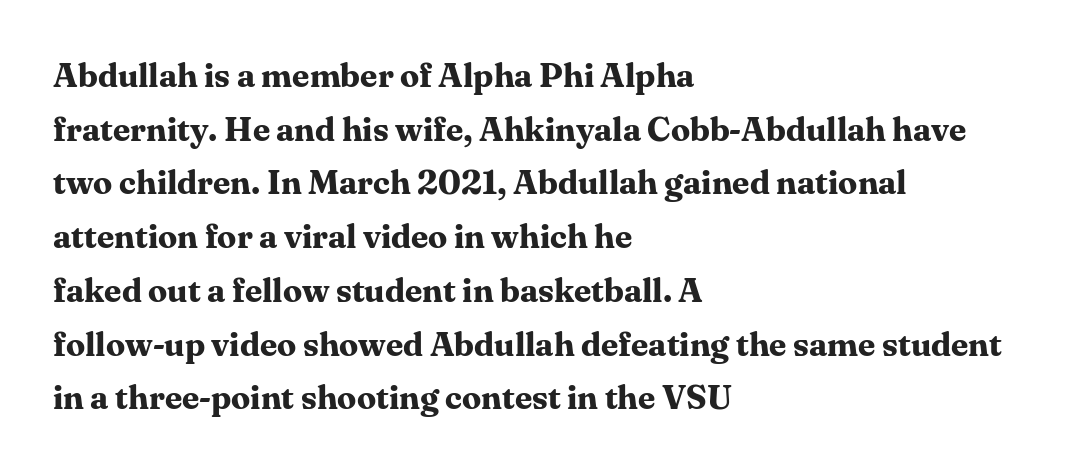
The image shows 34 px bold serif type, upright; set left-aligned, normal line spacing (1.58x), normal letter spacing, not underlined; medium stroke contrast and a medium x-height.
